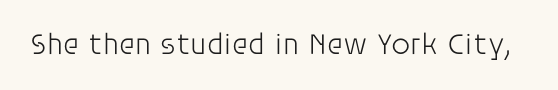
{"serif": "no", "italic": "no", "bold": "no", "weight": "light", "width": "normal", "stroke_contrast": "low", "x_height": "large", "monospaced": "no", "underline": "no", "letter_spacing": "normal", "letter_spacing_em": 0.0, "glyph_px": 30}
